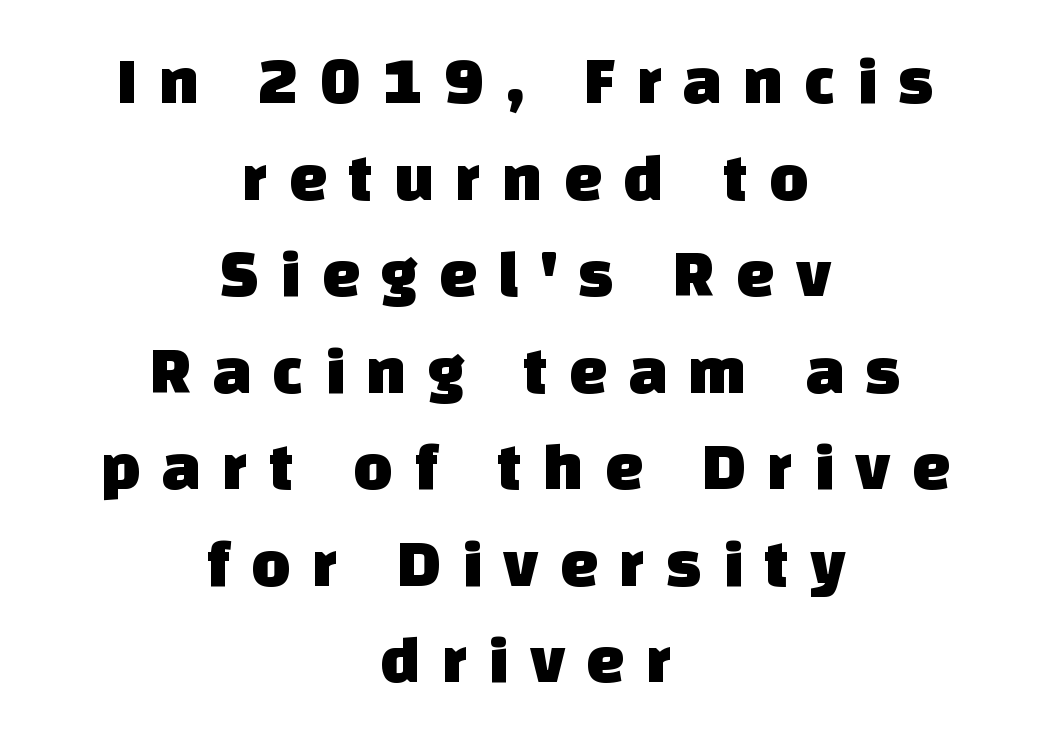
{"serif": "no", "width": "normal", "stroke_contrast": "low", "x_height": "large", "monospaced": "no", "underline": "no", "align": "center", "line_spacing": "normal", "line_spacing_ratio": 1.42, "letter_spacing": "wide", "letter_spacing_em": 0.31, "glyph_px": 68}
